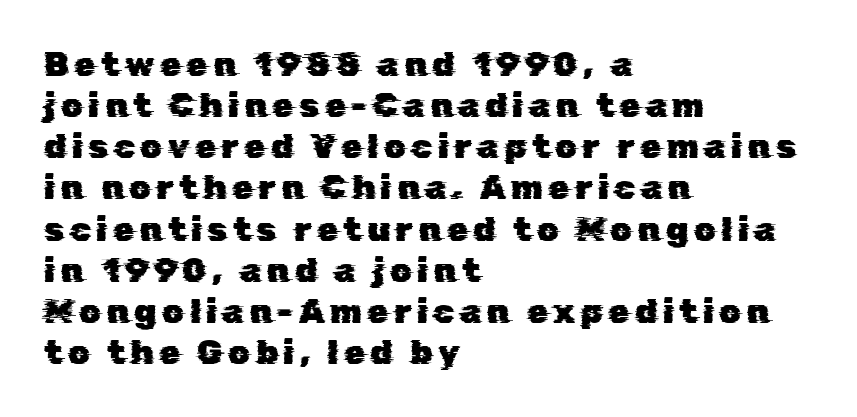
{"serif": "no", "width": "normal", "stroke_contrast": "low", "x_height": "medium", "monospaced": "no", "underline": "no", "align": "left", "line_spacing_ratio": 1.21, "glyph_px": 34}
